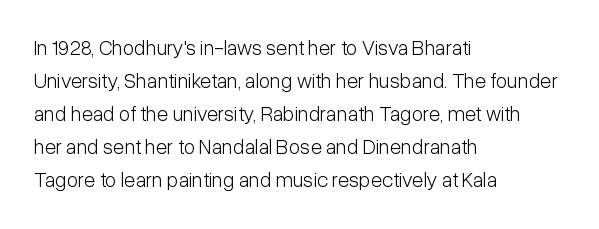
No italicization has been applied; the sample stays upright. This rendering features lettering with no underline. Summary of weight: not heavy and not bold. The typesetter chose a ragged-right arrangement here. The vertical gap from one line to the next is medium.
